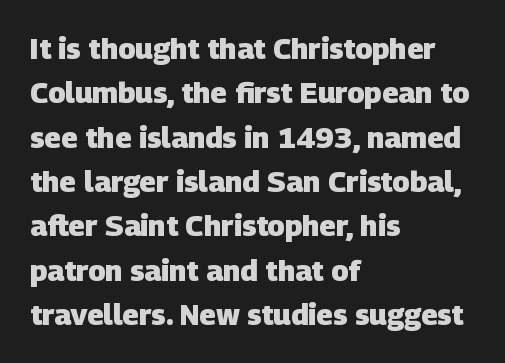
Honestly, the letter spacing is just normal — you wouldn't notice it. Line spacing here is normal. Notice how the passage keeps a crisp vertical edge on the left only. The string is rendered with underlining switched off. The type family on display is of the sans-serif kind.
